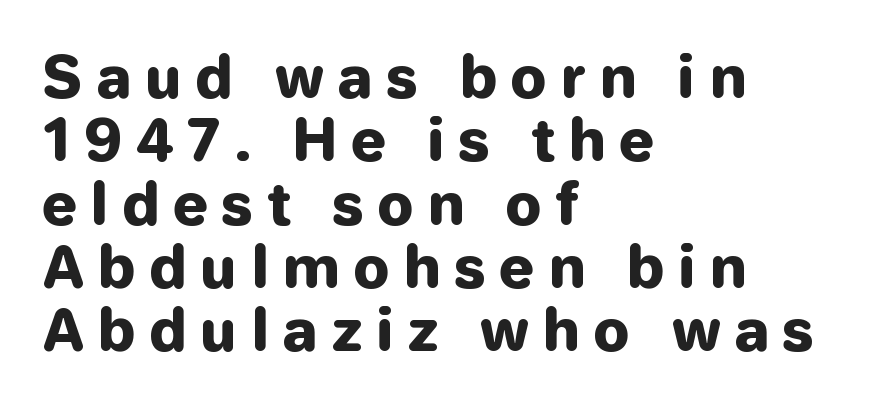
Q: Is the text bold? A: Yes.
Q: Is the text italic (slanted)? A: No, it is upright.
Q: Is the typeface a serif or a sans-serif typeface? A: Sans-serif.
Q: Is the text underlined? A: No.
Q: How is the paragraph aligned? A: Left-aligned.
Q: Is the spacing between letters normal or unusually wide? A: Unusually wide.
Q: Is the spacing between lines tight, normal or loose? A: Tight.
Q: Width (condensed, normal, or wide)? A: Normal.
Q: Stroke contrast? A: Low.
Q: x-height? A: Medium.
Q: Monospaced? A: No.
